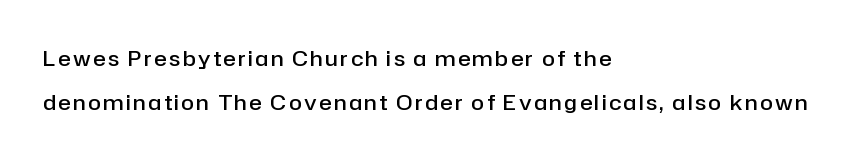
The image shows 21 px text type, upright; set left-aligned, loose line spacing (2.09x), not underlined.
